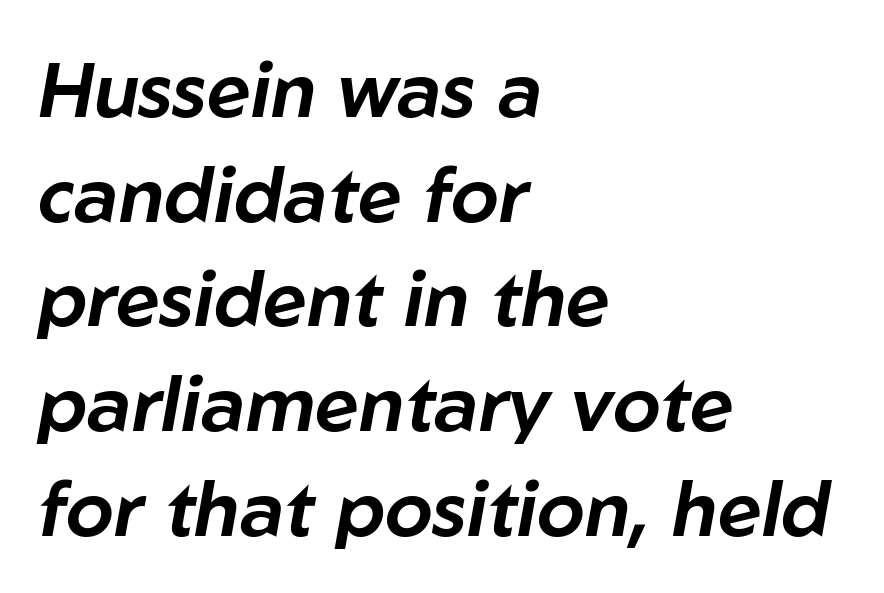
Q: Is the text italic (slanted)? A: Yes, it leans right by about 10 degrees.
Q: Is the text underlined? A: No.
Q: How is the paragraph aligned? A: Left-aligned.
Q: Is the spacing between letters normal or unusually wide? A: Normal.
Q: Is the spacing between lines tight, normal or loose? A: Normal.
Q: Width (condensed, normal, or wide)? A: Normal.
Q: Stroke contrast? A: Low.
Q: x-height? A: Medium.
Q: Monospaced? A: No.
